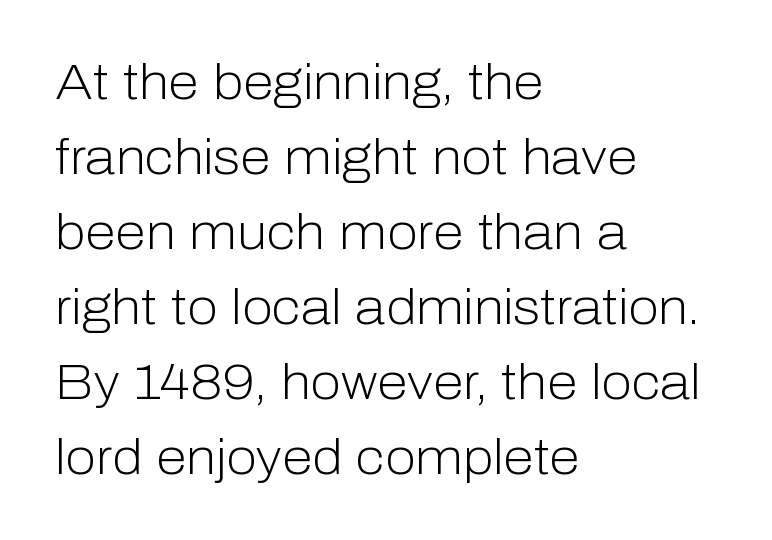
The image shows 50 px light sans-serif type, upright; set left-aligned, normal line spacing (1.5x), normal letter spacing, not underlined; low stroke contrast and a medium x-height.
